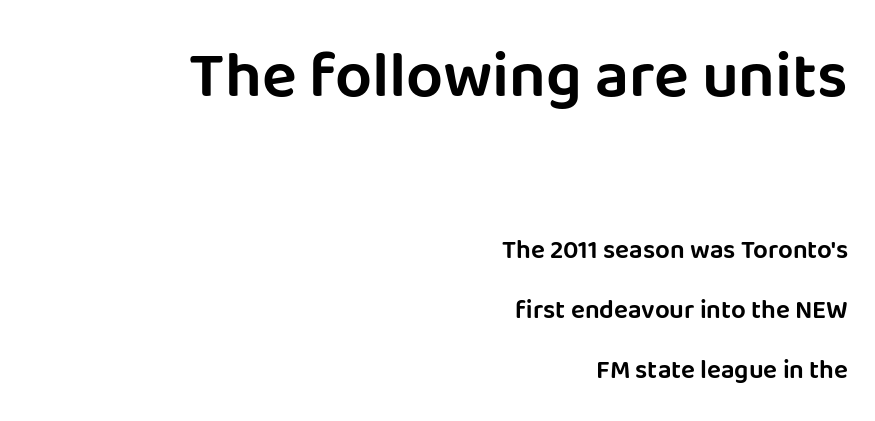
The image shows 65 px sans-serif type, upright; set right-aligned, loose line spacing (2.32x), normal letter spacing, not underlined; the first (top) block is 2.5x larger; low stroke contrast and a large x-height.
